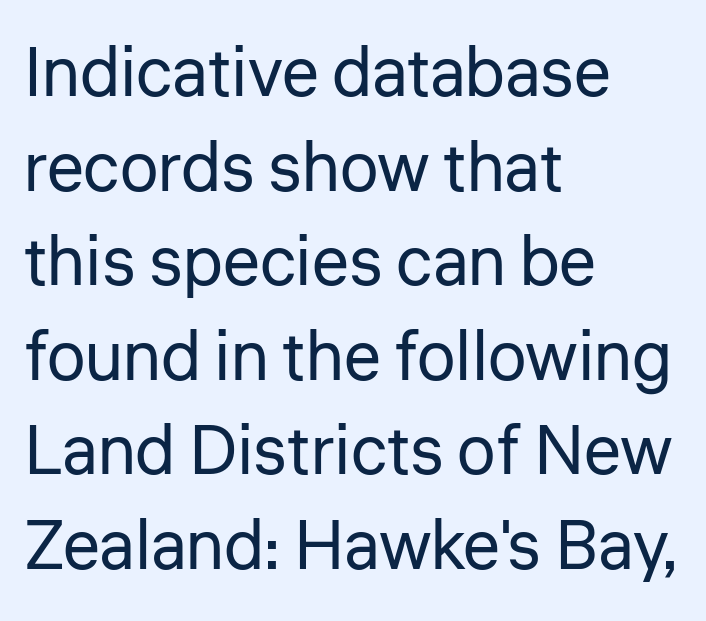
Q: Is the text bold? A: No.
Q: Is the text italic (slanted)? A: No, it is upright.
Q: Is the typeface a serif or a sans-serif typeface? A: Sans-serif.
Q: Is the text underlined? A: No.
Q: How is the paragraph aligned? A: Left-aligned.
Q: Is the spacing between letters normal or unusually wide? A: Normal.
Q: Is the spacing between lines tight, normal or loose? A: Normal.
Q: Width (condensed, normal, or wide)? A: Normal.
Q: Stroke contrast? A: Low.
Q: x-height? A: Medium.
Q: Monospaced? A: No.
